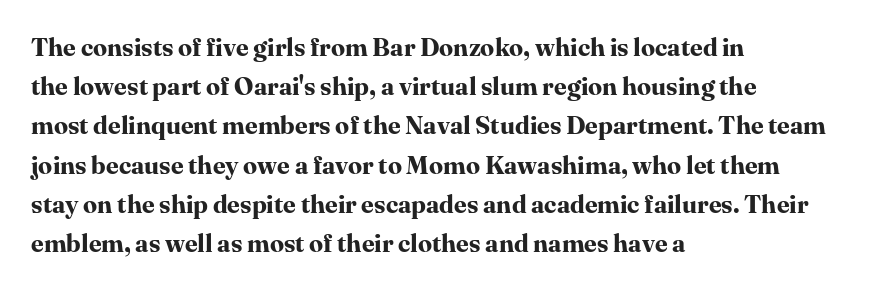
{"italic": "no", "bold": "yes", "underline": "no", "align": "left", "line_spacing": "normal", "line_spacing_ratio": 1.57, "letter_spacing": "normal", "letter_spacing_em": 0.0, "glyph_px": 25}
